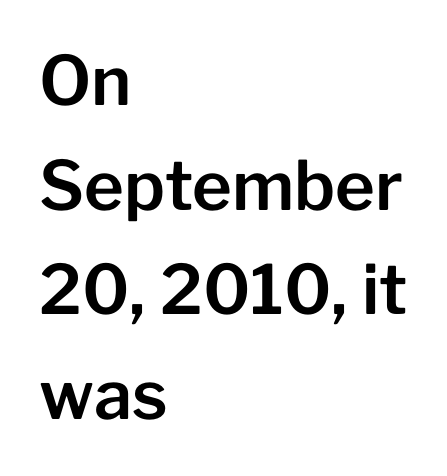
The line texture is even and compact thanks to regular tracking. Check under the words: just untouched page. Examine the stroke ends and you'll find no serifs. The block of text has a typical density, with ordinary space between rows. Spacing verdict: proportional, widths tailored to each character. It's the straight-up-and-down kind of type.
